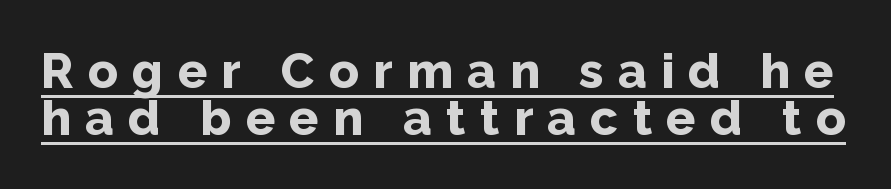
The image shows 49 px bold sans-serif type, upright; set tight line spacing (0.96x), unusually wide letter spacing (+0.29 em), underlined; low stroke contrast and a medium x-height.
